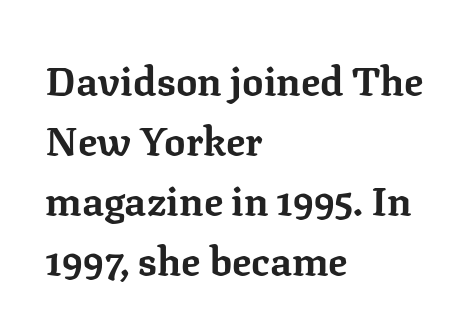
Q: Is the text bold? A: Yes.
Q: Is the text italic (slanted)? A: No, it is upright.
Q: Is the typeface a serif or a sans-serif typeface? A: Serif.
Q: Is the text underlined? A: No.
Q: How is the paragraph aligned? A: Left-aligned.
Q: Is the spacing between letters normal or unusually wide? A: Normal.
Q: Is the spacing between lines tight, normal or loose? A: Normal.
Q: Width (condensed, normal, or wide)? A: Normal.
Q: Stroke contrast? A: Low.
Q: x-height? A: Medium.
Q: Monospaced? A: No.
